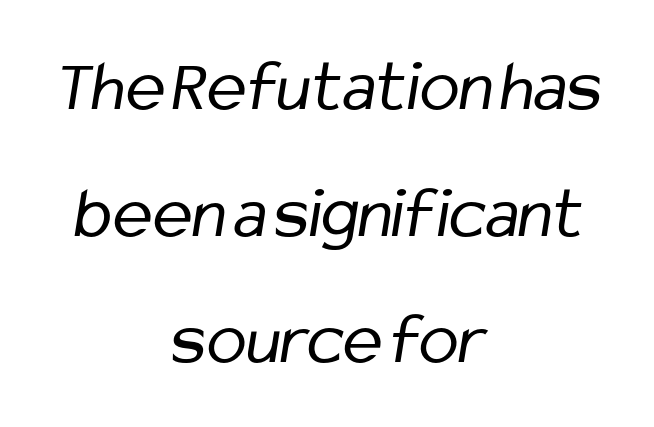
Stems and bowls with no extra thickness — not bold. In CSS terms this would be text-align: center. Each row of text sits above clean, open space. Characters follow at the spacing the type designer built in. Font category for this specimen: sans-serif. The face used here is proportionally spaced, like ordinary book or web type.
